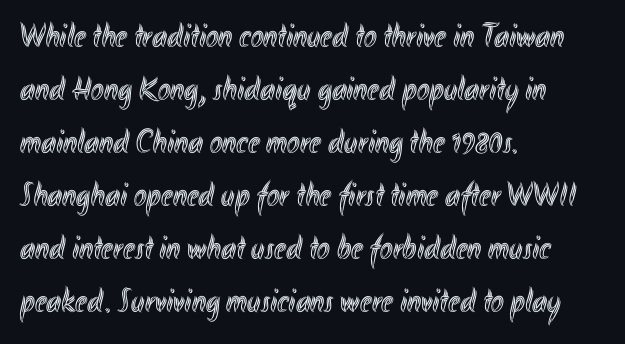
Q: Is the text italic (slanted)? A: Yes.
Q: Is the text underlined? A: No.
Q: How is the paragraph aligned? A: Left-aligned.
Q: Is the spacing between letters normal or unusually wide? A: Normal.
Q: Is the spacing between lines tight, normal or loose? A: Normal.
Q: Width (condensed, normal, or wide)? A: Condensed.
Q: x-height? A: Small.
Q: Monospaced? A: No.
